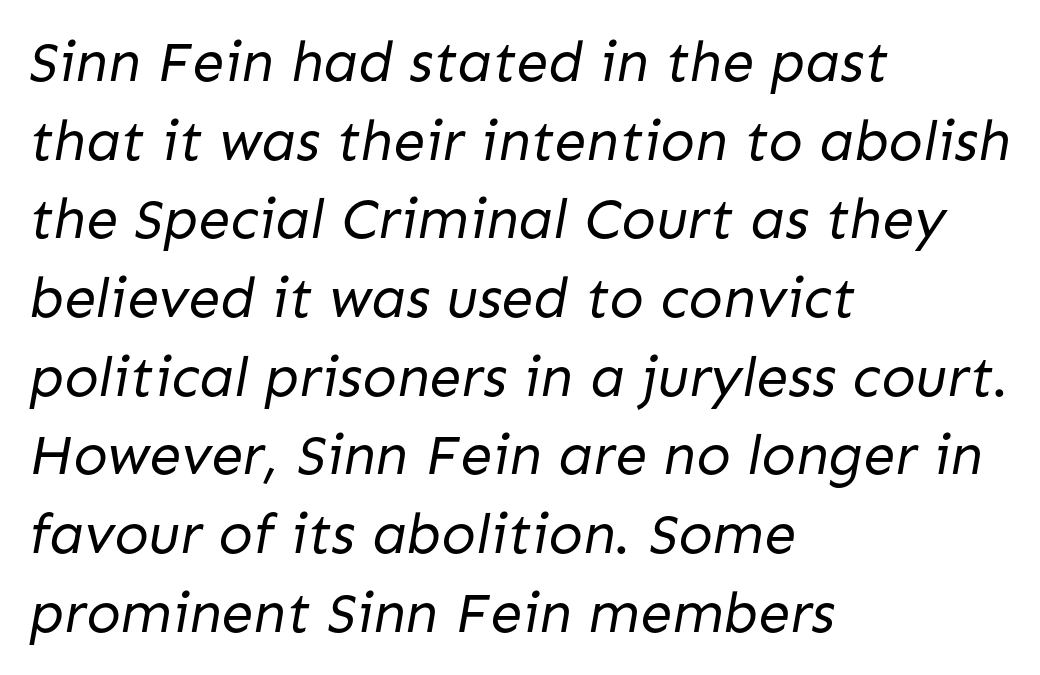
Is this a fixed-width face? No — the glyphs have proportional, varying widths. Students, note that the glyphs here touch the page at normal intervals. Note: no serifs on the glyphs. Letters rest on an invisible, unmarked baseline. Compared with a typical body face, this is equally light or lighter still.
